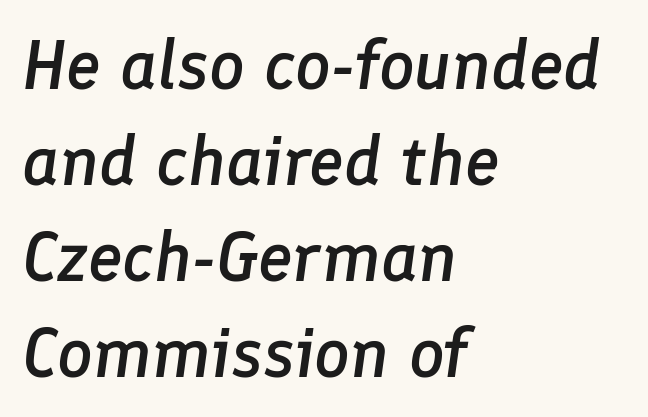
The image shows 70 px semibold type, italic (leaning right); set left-aligned, normal line spacing (1.37x), normal letter spacing, not underlined; low stroke contrast and a medium x-height.
